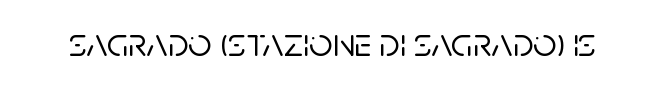
{"serif": "no", "italic": "no", "width": "normal", "stroke_contrast": "low", "x_height": "large", "monospaced": "no", "underline": "no", "letter_spacing": "normal", "letter_spacing_em": 0.0, "glyph_px": 41}
